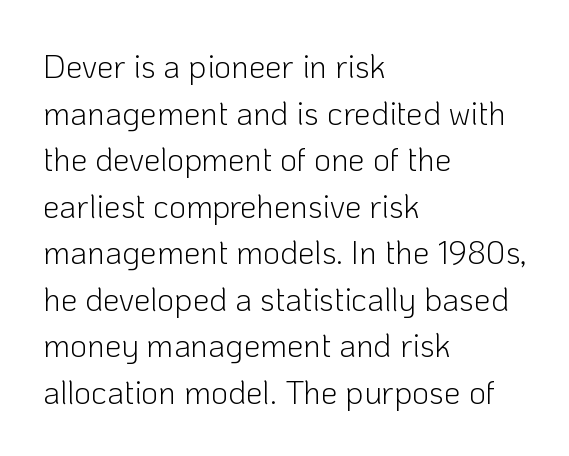
{"serif": "no", "italic": "no", "bold": "no", "weight": "light", "width": "normal", "stroke_contrast": "low", "x_height": "medium", "monospaced": "no", "underline": "no", "align": "left", "line_spacing": "normal", "line_spacing_ratio": 1.41, "letter_spacing": "normal", "letter_spacing_em": 0.0, "glyph_px": 33}
